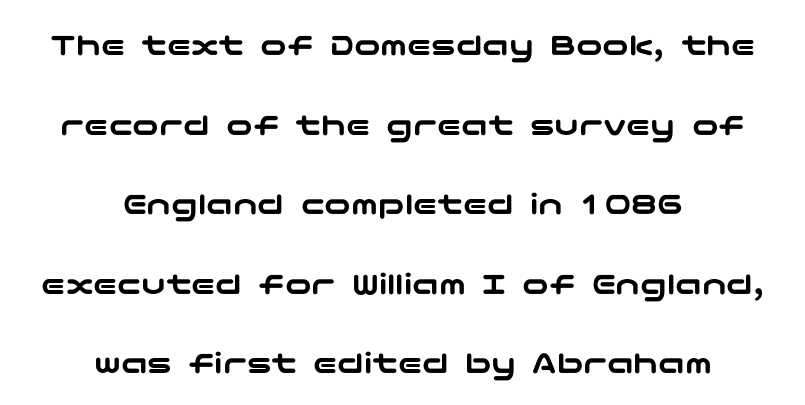
Q: Is the text italic (slanted)? A: No, it is upright.
Q: Is the typeface a serif or a sans-serif typeface? A: Sans-serif.
Q: Is the text underlined? A: No.
Q: How is the paragraph aligned? A: Centered.
Q: Is the spacing between letters normal or unusually wide? A: Normal.
Q: Is the spacing between lines tight, normal or loose? A: Loose.
Q: Width (condensed, normal, or wide)? A: Wide.
Q: Stroke contrast? A: Low.
Q: x-height? A: Medium.
